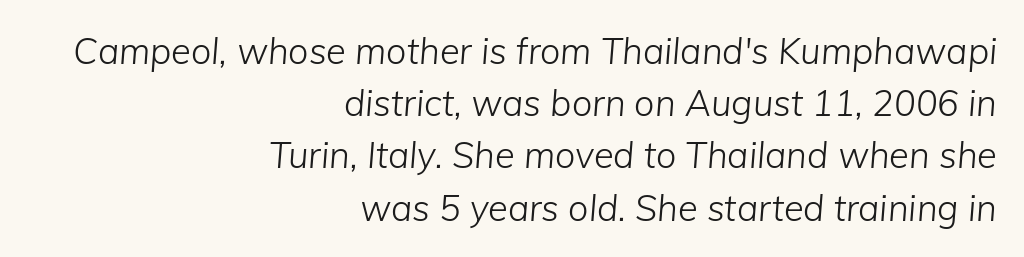
Q: Is the text bold? A: No.
Q: Is the text italic (slanted)? A: Yes, it leans right by about 5 degrees.
Q: Is the text underlined? A: No.
Q: How is the paragraph aligned? A: Right-aligned.
Q: Is the spacing between letters normal or unusually wide? A: Normal.
Q: Is the spacing between lines tight, normal or loose? A: Normal.
Q: Width (condensed, normal, or wide)? A: Normal.
Q: Stroke contrast? A: Low.
Q: x-height? A: Medium.
Q: Monospaced? A: No.
